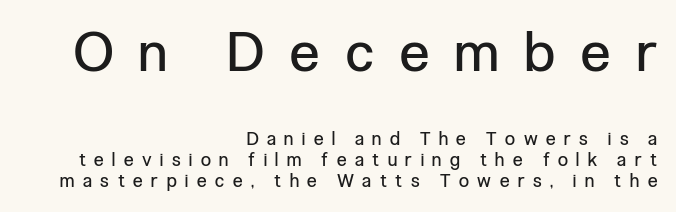
No italicization has been applied; the sample stays upright. Nope, no serifs anywhere on these letters. The space directly below the letters is spotless. Varying glyph widths throughout — classic text-font behaviour. Each line ends at the same right margin while the left side varies.
